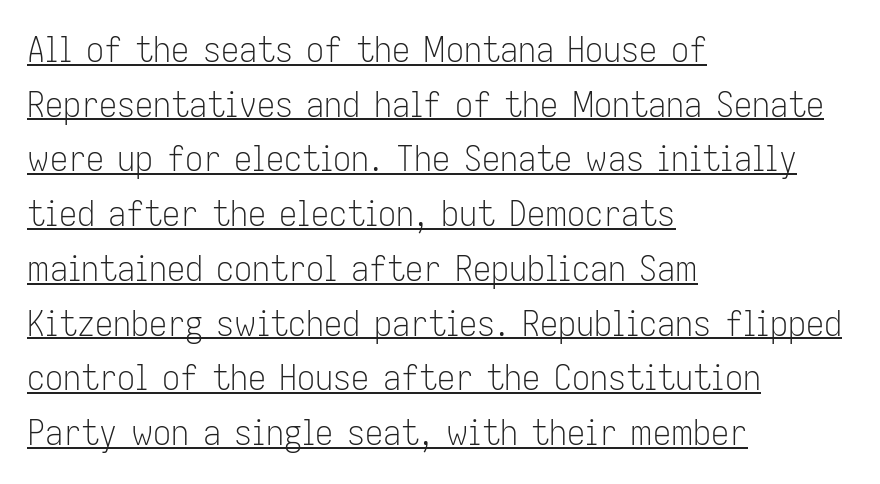
Q: Is the text bold? A: No.
Q: Is the text italic (slanted)? A: No, it is upright.
Q: Is the typeface a serif or a sans-serif typeface? A: Sans-serif.
Q: Is the text underlined? A: Yes.
Q: How is the paragraph aligned? A: Left-aligned.
Q: Is the spacing between letters normal or unusually wide? A: Normal.
Q: Is the spacing between lines tight, normal or loose? A: Normal.
Q: Width (condensed, normal, or wide)? A: Condensed.
Q: Stroke contrast? A: Low.
Q: x-height? A: Medium.
Q: Monospaced? A: No.
